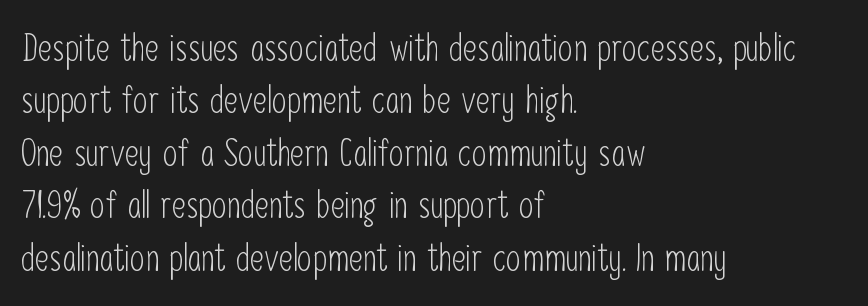
The image shows 38 px light, condensed sans-serif type, upright; set left-aligned, normal line spacing (1.38x), normal letter spacing, not underlined; low stroke contrast and a medium x-height.
